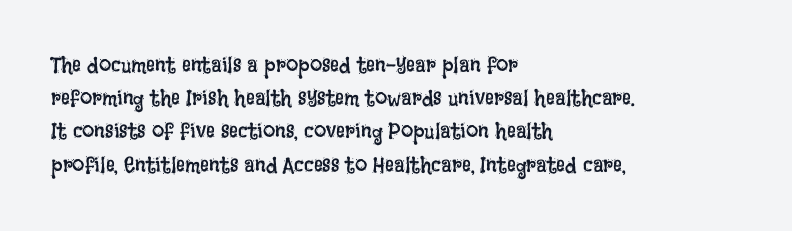
{"italic": "no", "bold": "no", "underline": "no", "align": "left", "line_spacing": "normal", "line_spacing_ratio": 1.51, "letter_spacing": "normal", "letter_spacing_em": 0.0, "glyph_px": 22}
